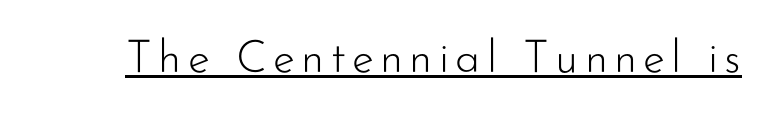
Quick note: underline on. Weight: in the light-to-regular range. Characters remain perfectly vertical along every line. This sample has the flowing, uneven cadence of proportional lettering. Type style note: lacks serifs.
